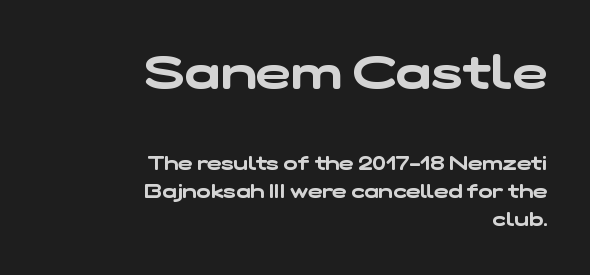
The image shows 47 px wide sans-serif type; set right-aligned, normal line spacing (1.49x), normal letter spacing, not underlined; the first (top) block is 2.47x larger; low stroke contrast and a medium x-height.
